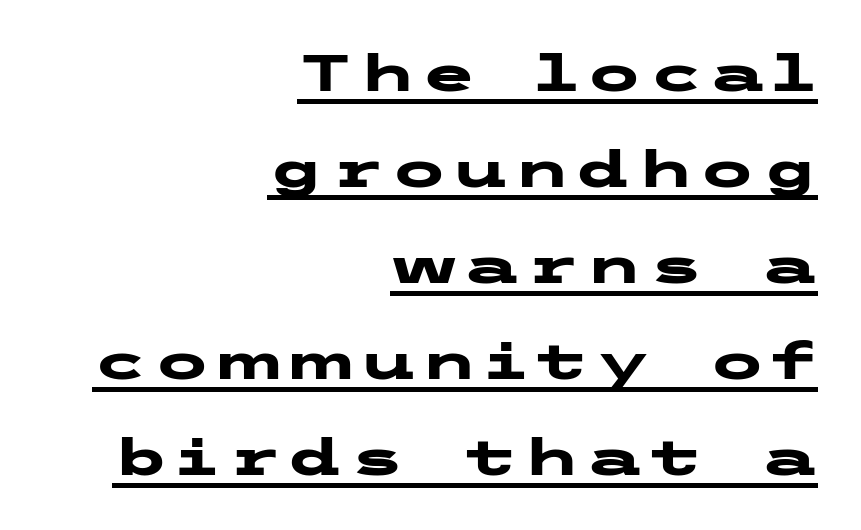
Q: Is the text bold? A: Yes.
Q: Is the text italic (slanted)? A: No, it is upright.
Q: Is the typeface a serif or a sans-serif typeface? A: Sans-serif.
Q: Is the text underlined? A: Yes.
Q: How is the paragraph aligned? A: Right-aligned.
Q: Width (condensed, normal, or wide)? A: Wide.
Q: Stroke contrast? A: Low.
Q: x-height? A: Medium.
